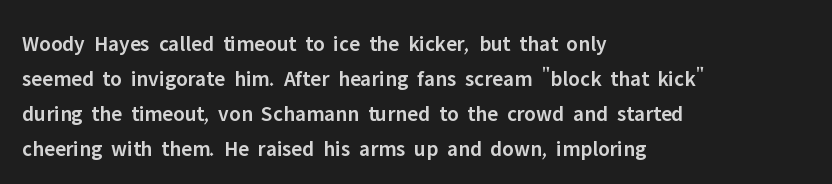
Rows of type keep a routine distance in the vertical direction. Tracking here is standard; glyphs follow each other at the usual distance. Ascenders rise straight up at ninety degrees. A fair bit of extra ink — the face is semibold, not bold.
